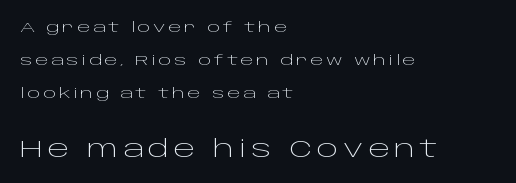
{"italic": "no", "bold": "no", "underline": "no", "align": "left", "line_spacing": "loose", "line_spacing_ratio": 2.36, "larger_block": "second", "size_ratio": 1.64, "glyph_px": 23}
